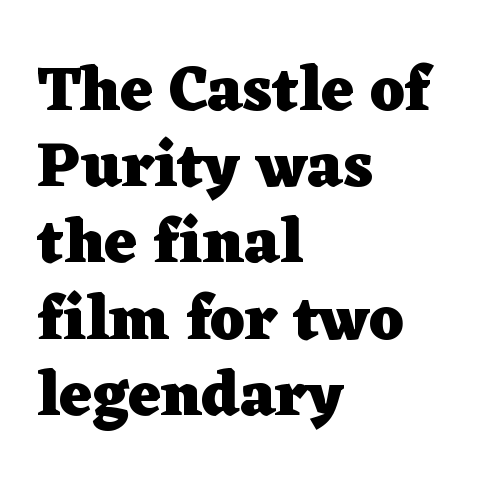
{"serif": "yes", "italic": "no", "bold": "yes", "weight": "heavy", "width": "wide", "stroke_contrast": "low", "x_height": "medium", "monospaced": "no", "underline": "no", "align": "left", "line_spacing_ratio": 1.21, "letter_spacing": "normal", "letter_spacing_em": 0.0, "glyph_px": 63}
